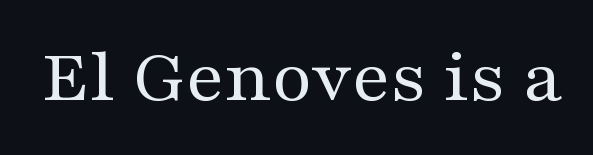
Q: Is the text bold? A: No.
Q: Is the text italic (slanted)? A: No, it is upright.
Q: Is the typeface a serif or a sans-serif typeface? A: Serif.
Q: Is the text underlined? A: No.
Q: Is the spacing between letters normal or unusually wide? A: Normal.
Q: Width (condensed, normal, or wide)? A: Wide.
Q: Stroke contrast? A: Medium.
Q: x-height? A: Medium.
Q: Monospaced? A: No.
